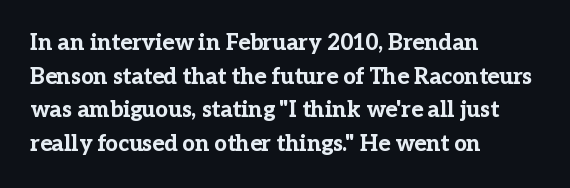
Q: Is the text bold? A: Yes.
Q: Is the text italic (slanted)? A: No, it is upright.
Q: Is the text underlined? A: No.
Q: How is the paragraph aligned? A: Left-aligned.
Q: Is the spacing between letters normal or unusually wide? A: Normal.
Q: Is the spacing between lines tight, normal or loose? A: Normal.
